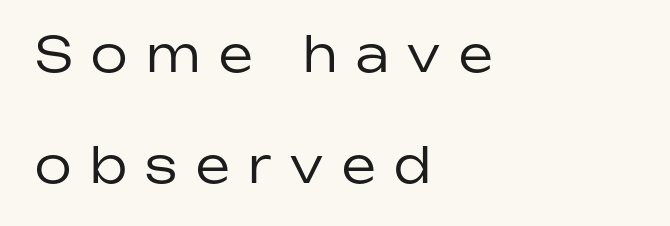
Q: Is the text bold? A: No.
Q: Is the text italic (slanted)? A: No, it is upright.
Q: Is the typeface a serif or a sans-serif typeface? A: Sans-serif.
Q: Is the text underlined? A: No.
Q: How is the paragraph aligned? A: Left-aligned.
Q: Is the spacing between letters normal or unusually wide? A: Unusually wide.
Q: Is the spacing between lines tight, normal or loose? A: Loose.
Q: Width (condensed, normal, or wide)? A: Normal.
Q: Stroke contrast? A: Low.
Q: x-height? A: Medium.
Q: Monospaced? A: No.
